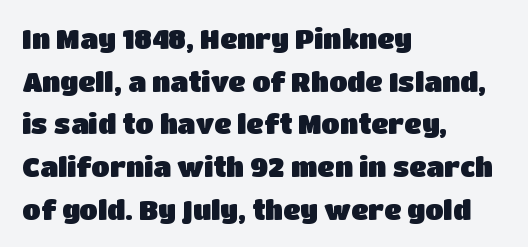
The words here are not underlined. Upright lettering throughout. This rendering leaves character spacing at its baseline value. These lines stack with their left ends in a neat column. Vertical spacing — default.
